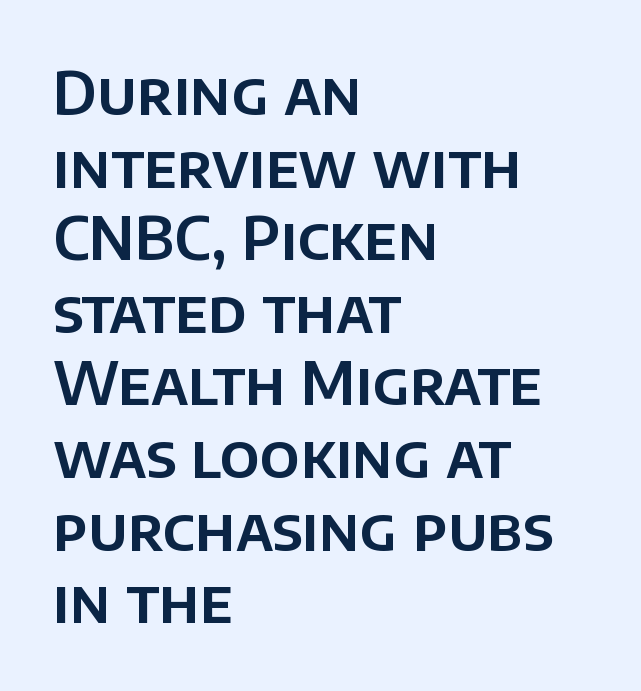
{"serif": "no", "italic": "no", "width": "normal", "stroke_contrast": "low", "x_height": "large", "monospaced": "no", "underline": "no", "align": "left", "line_spacing_ratio": 1.21, "letter_spacing": "normal", "letter_spacing_em": 0.0, "glyph_px": 60}
